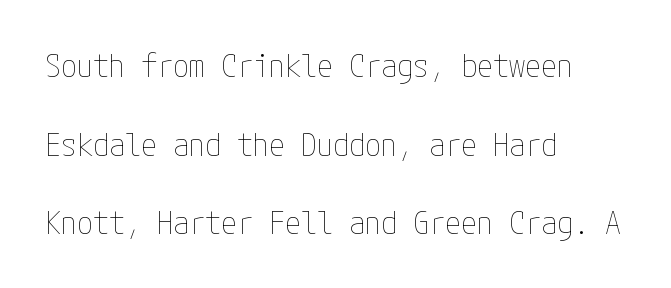
Here the glyphs are tracked normally, forming tight word shapes. Rule under the text: the space is simply empty. Stroke mass is kept to a normal reading level or below. The passage shown stacks its lines with a broad gap.
